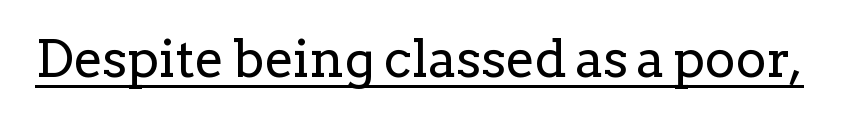
{"serif": "yes", "italic": "no", "bold": "no", "weight": "regular", "width": "normal", "stroke_contrast": "low", "x_height": "medium", "monospaced": "no", "underline": "yes", "letter_spacing": "normal", "letter_spacing_em": 0.0, "glyph_px": 52}
